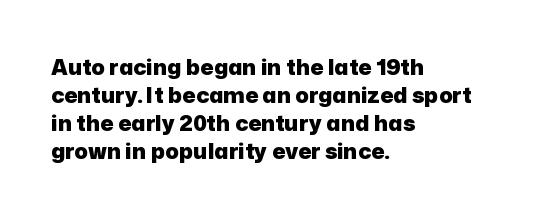
The axis of the letterforms is exactly vertical. Leftover space on each line is placed entirely after the last word. Each row of text sits above clean, open space. Students, note that the glyphs here touch the page at normal intervals.
